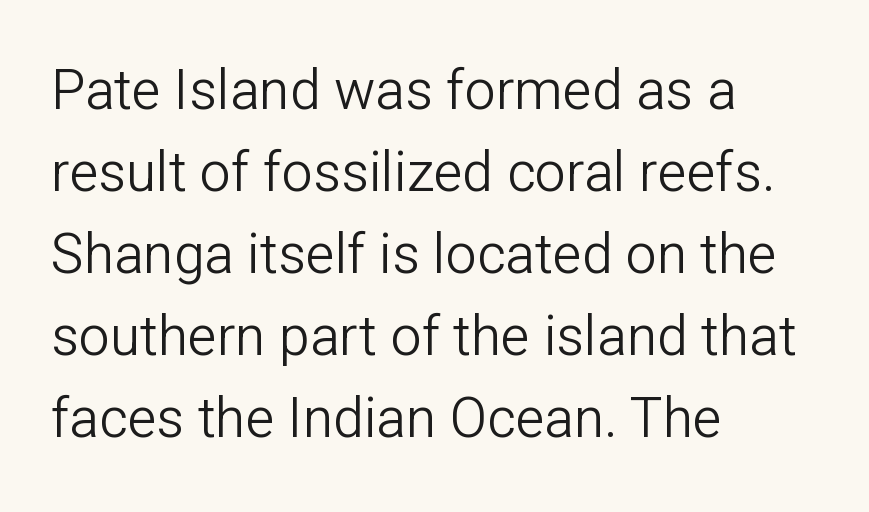
Q: Is the text bold? A: No.
Q: Is the text italic (slanted)? A: No, it is upright.
Q: Is the typeface a serif or a sans-serif typeface? A: Sans-serif.
Q: Is the text underlined? A: No.
Q: How is the paragraph aligned? A: Left-aligned.
Q: Is the spacing between letters normal or unusually wide? A: Normal.
Q: Is the spacing between lines tight, normal or loose? A: Normal.
Q: Width (condensed, normal, or wide)? A: Normal.
Q: Stroke contrast? A: Low.
Q: x-height? A: Medium.
Q: Monospaced? A: No.
